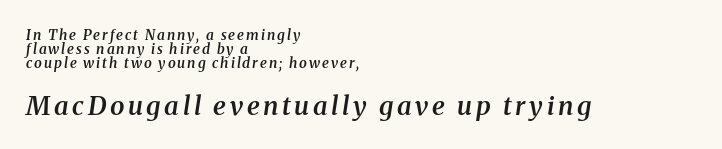
You get the small type first, then a jump to larger type. Summary of vertical rhythm: compact, with narrow interline spacing. Layout note: lines flush left. Just letters on the line, the space beneath them empty. Slant detected: the letters are inclined. Typographic density is moderately raised because the face is semibold.
